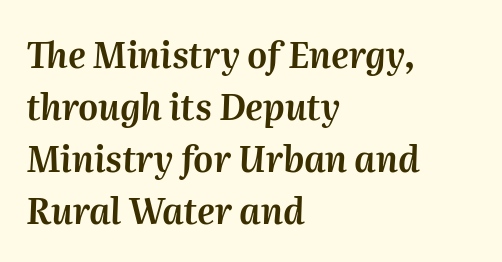
Q: Is the text italic (slanted)? A: Yes, it leans right by about 2 degrees.
Q: Is the text underlined? A: No.
Q: How is the paragraph aligned? A: Left-aligned.
Q: Is the spacing between letters normal or unusually wide? A: Normal.
Q: Is the spacing between lines tight, normal or loose? A: Normal.
Q: Width (condensed, normal, or wide)? A: Normal.
Q: Stroke contrast? A: Medium.
Q: x-height? A: Medium.
Q: Monospaced? A: No.
